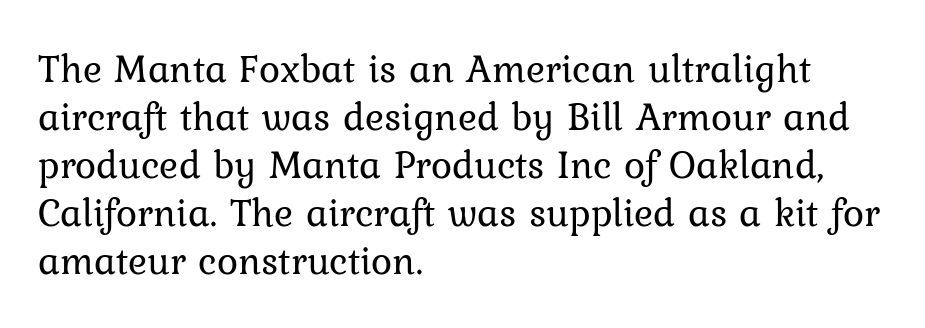
{"serif": "yes", "italic": "no", "bold": "no", "weight": "regular", "width": "normal", "stroke_contrast": "low", "x_height": "medium", "monospaced": "no", "underline": "no", "align": "left", "line_spacing_ratio": 1.2, "letter_spacing": "normal", "letter_spacing_em": 0.0, "glyph_px": 40}
